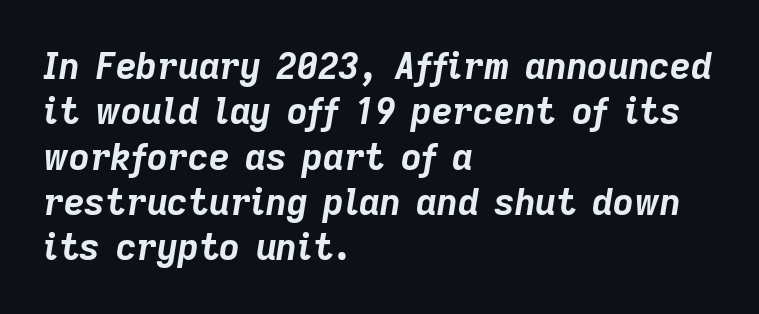
Q: Is the text bold? A: Yes.
Q: Is the text italic (slanted)? A: Yes, it leans right by about 9 degrees.
Q: Is the text underlined? A: No.
Q: How is the paragraph aligned? A: Left-aligned.
Q: Is the spacing between letters normal or unusually wide? A: Normal.
Q: Is the spacing between lines tight, normal or loose? A: Normal.
Q: Width (condensed, normal, or wide)? A: Normal.
Q: Stroke contrast? A: Low.
Q: x-height? A: Medium.
Q: Monospaced? A: No.
